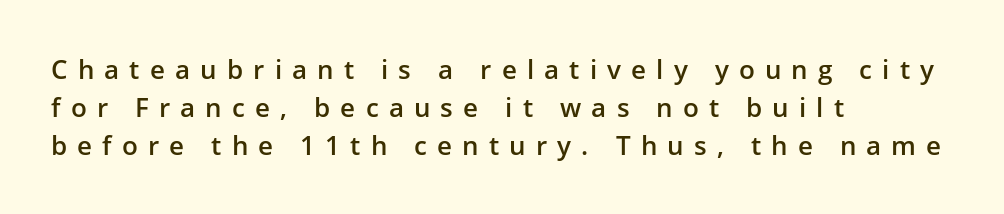
{"italic": "no", "bold": "semi", "underline": "no", "align": "left", "line_spacing": "normal", "line_spacing_ratio": 1.46, "letter_spacing": "wide", "letter_spacing_em": 0.39, "glyph_px": 26}
